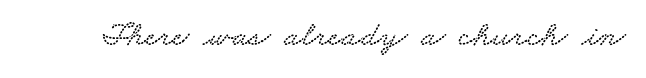
{"serif": "yes", "width": "wide", "stroke_contrast": "low", "x_height": "small", "monospaced": "no", "underline": "no", "letter_spacing": "normal", "letter_spacing_em": 0.0, "glyph_px": 35}
